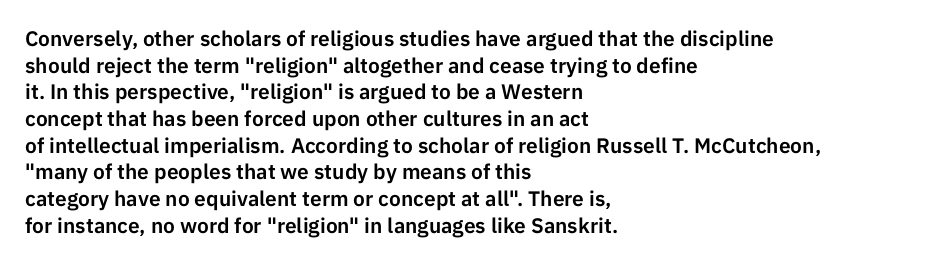
The image shows 21 px text type, upright; set left-aligned, normal line spacing (1.27x), normal letter spacing, not underlined.
